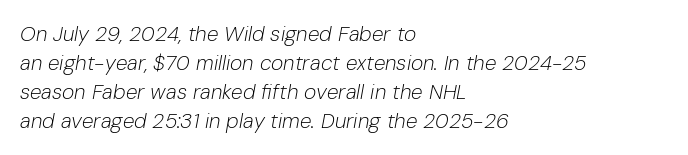
Q: Is the text bold? A: No.
Q: Is the text italic (slanted)? A: Yes, it leans right by about 10 degrees.
Q: Is the text underlined? A: No.
Q: How is the paragraph aligned? A: Left-aligned.
Q: Is the spacing between letters normal or unusually wide? A: Normal.
Q: Is the spacing between lines tight, normal or loose? A: Normal.
